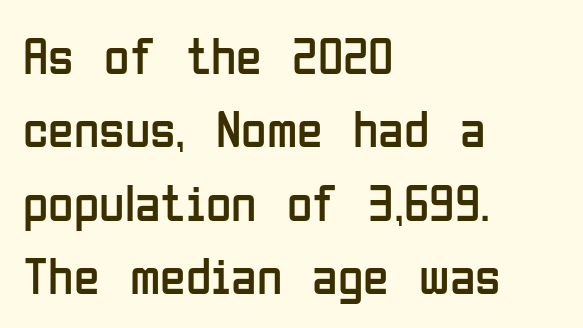
The image shows 52 px regular-weight, condensed sans-serif type, upright; set left-aligned, normal line spacing (1.41x), normal letter spacing, not underlined; low stroke contrast and a medium x-height.
